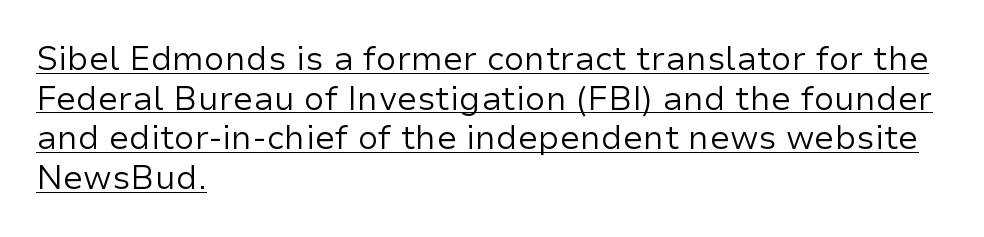
Q: Is the text bold? A: No.
Q: Is the text italic (slanted)? A: No, it is upright.
Q: Is the typeface a serif or a sans-serif typeface? A: Sans-serif.
Q: Is the text underlined? A: Yes.
Q: How is the paragraph aligned? A: Left-aligned.
Q: Is the spacing between letters normal or unusually wide? A: Normal.
Q: Width (condensed, normal, or wide)? A: Normal.
Q: Stroke contrast? A: Low.
Q: x-height? A: Medium.
Q: Monospaced? A: No.
